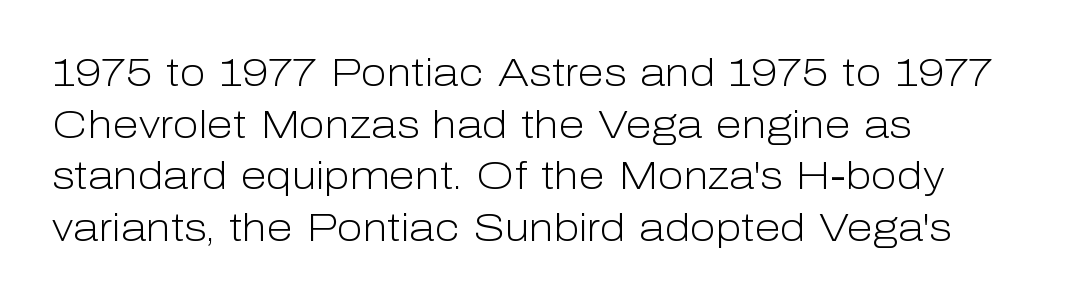
The image shows 38 px light sans-serif type, upright; set left-aligned, normal line spacing (1.36x), normal letter spacing, not underlined; low stroke contrast and a medium x-height.
